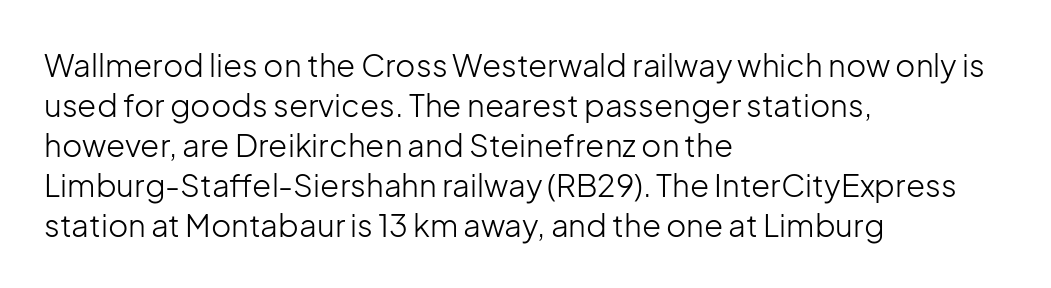
{"serif": "no", "italic": "no", "bold": "no", "weight": "light", "width": "normal", "stroke_contrast": "low", "x_height": "medium", "monospaced": "no", "underline": "no", "align": "left", "line_spacing": "normal", "line_spacing_ratio": 1.29, "letter_spacing": "normal", "letter_spacing_em": 0.0, "glyph_px": 31}
